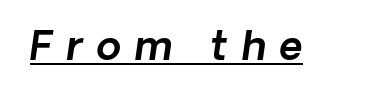
The image shows 40 px text type, italic (leaning right); set unusually wide letter spacing (+0.35 em), underlined; a medium x-height.
